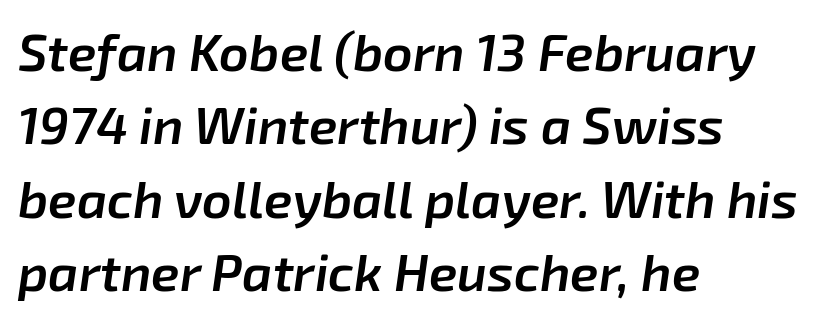
Spacing verdict: proportional, widths tailored to each character. The space directly below the letters is spotless. Nothing unusual about the tracking: characters are spaced as the font intends. The passage is arranged the way most books set body copy — flush left. The block of text has a typical density, with ordinary space between rows. Summary of weight: moderately heavy, a semibold.
